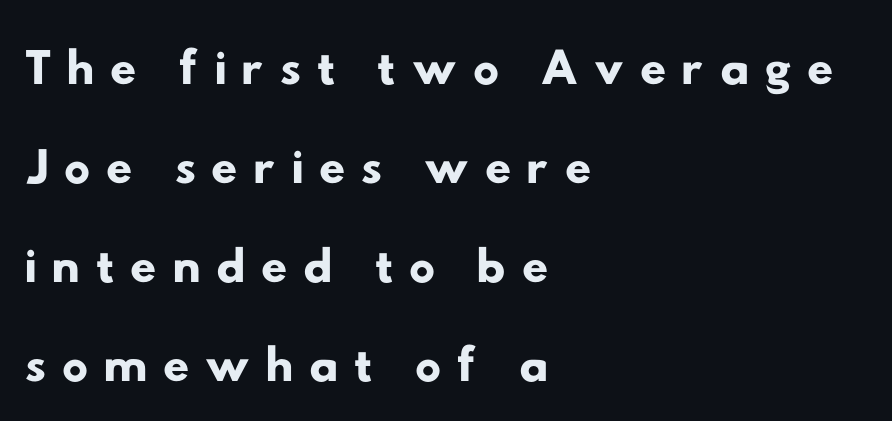
{"serif": "no", "width": "wide", "stroke_contrast": "low", "x_height": "small", "monospaced": "no", "underline": "no", "align": "left", "line_spacing": "normal", "line_spacing_ratio": 1.34, "glyph_px": 74}
